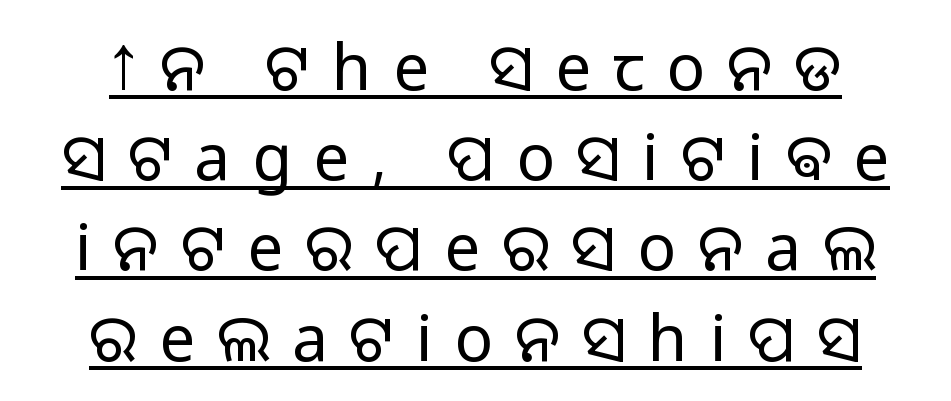
{"serif": "no", "italic": "no", "bold": "no", "weight": "light", "width": "normal", "stroke_contrast": "low", "x_height": "medium", "monospaced": "no", "underline": "yes", "align": "center", "line_spacing": "normal", "line_spacing_ratio": 1.41, "letter_spacing": "wide", "letter_spacing_em": 0.34, "glyph_px": 64}
